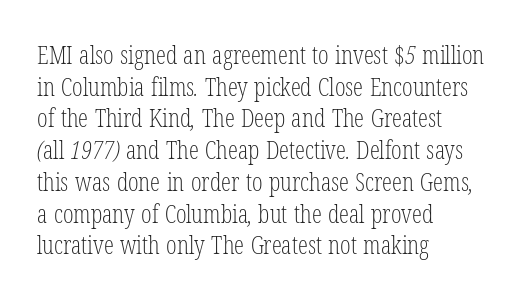
The image shows 25 px text type; set left-aligned, normal line spacing (1.27x), normal letter spacing, not underlined.
